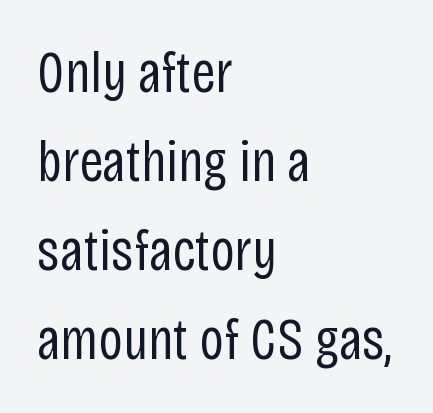
{"serif": "no", "italic": "no", "bold": "no", "weight": "regular", "width": "condensed", "stroke_contrast": "low", "x_height": "large", "monospaced": "no", "underline": "no", "align": "left", "line_spacing": "normal", "line_spacing_ratio": 1.51, "letter_spacing": "normal", "letter_spacing_em": 0.0, "glyph_px": 59}
